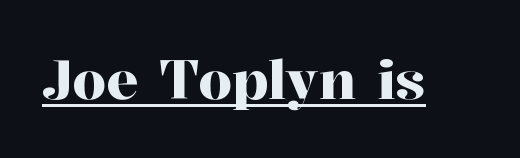
{"serif": "yes", "italic": "no", "width": "normal", "stroke_contrast": "high", "x_height": "medium", "monospaced": "no", "underline": "yes", "letter_spacing": "normal", "letter_spacing_em": 0.0, "glyph_px": 54}
